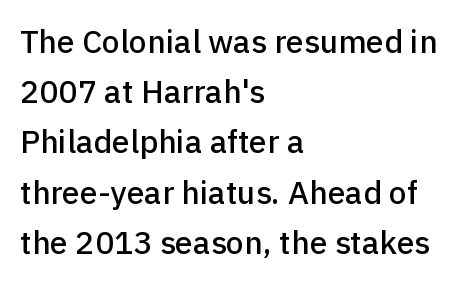
Do the characters align in a grid? No, the font is proportional. Style check: upright. You can tell from the bare stems that sans-serif type was used. This sample is left-justified, so line endings fall wherever the words run out. The gaps between neighbouring characters are ordinary and unremarkable. Interline gaps are of average width in this sample.
